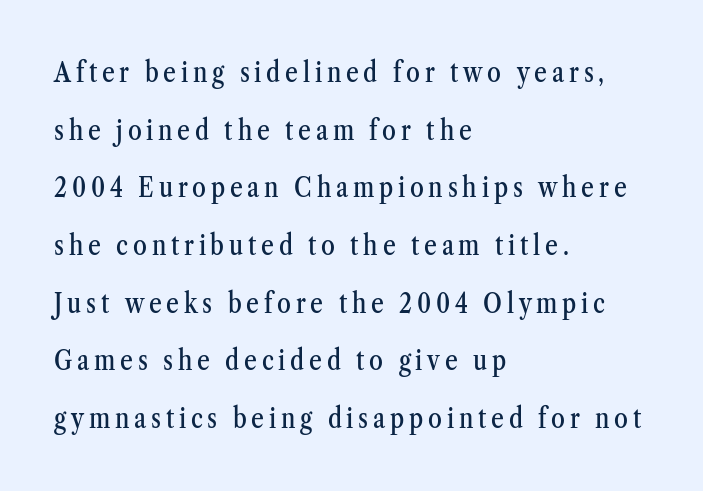
{"serif": "yes", "italic": "no", "width": "condensed", "stroke_contrast": "medium", "x_height": "medium", "monospaced": "no", "underline": "no", "align": "left", "line_spacing": "loose", "line_spacing_ratio": 2.06, "glyph_px": 28}
